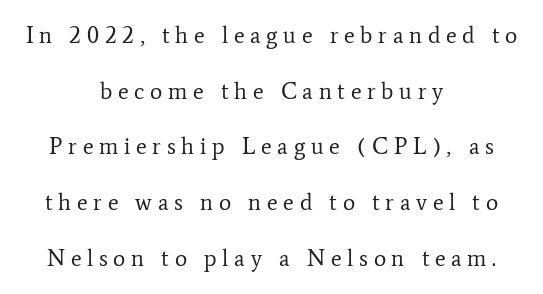
{"italic": "no", "bold": "no", "underline": "no", "align": "center", "line_spacing": "loose", "line_spacing_ratio": 2.42, "letter_spacing": "wide", "letter_spacing_em": 0.25, "glyph_px": 23}
